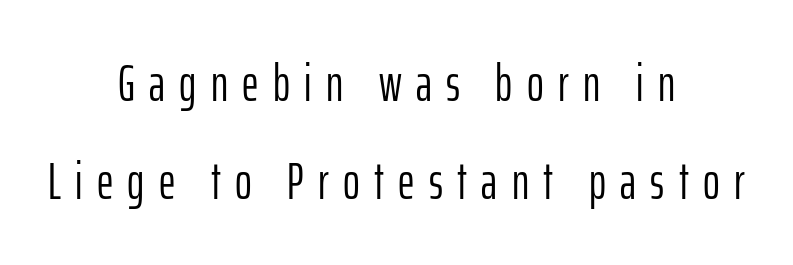
{"serif": "no", "italic": "no", "bold": "no", "weight": "light", "width": "condensed", "stroke_contrast": "low", "x_height": "medium", "monospaced": "no", "underline": "no", "align": "center", "line_spacing": "loose", "line_spacing_ratio": 1.92, "letter_spacing": "wide", "letter_spacing_em": 0.28, "glyph_px": 51}
